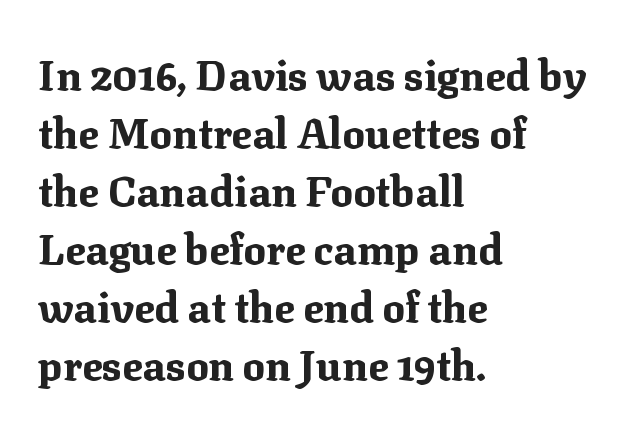
Q: Is the text bold? A: Yes.
Q: Is the text italic (slanted)? A: No, it is upright.
Q: Is the typeface a serif or a sans-serif typeface? A: Serif.
Q: Is the text underlined? A: No.
Q: How is the paragraph aligned? A: Left-aligned.
Q: Is the spacing between letters normal or unusually wide? A: Normal.
Q: Is the spacing between lines tight, normal or loose? A: Normal.
Q: Width (condensed, normal, or wide)? A: Normal.
Q: Stroke contrast? A: Medium.
Q: x-height? A: Medium.
Q: Monospaced? A: No.
